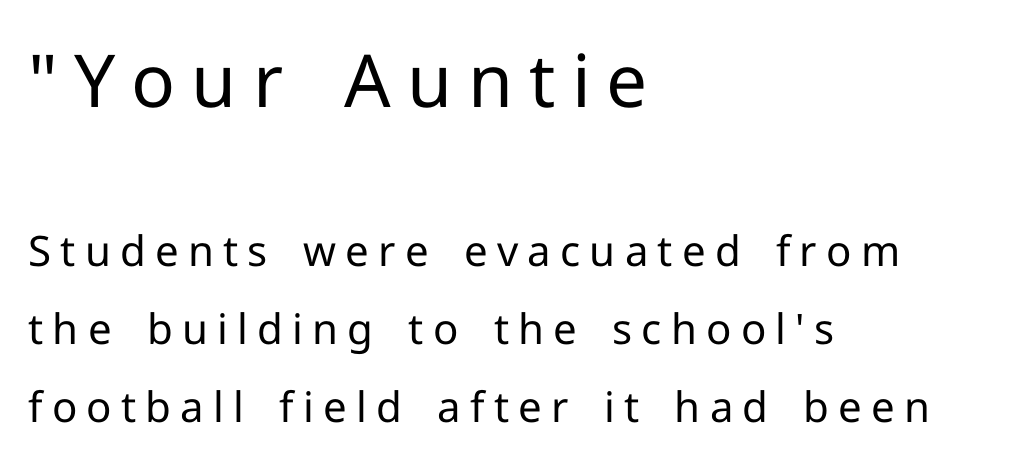
The image shows 73 px regular-weight sans-serif type, upright; set left-aligned, line spacing 1.85x, unusually wide letter spacing (+0.22 em), not underlined; the first (top) block is 1.74x larger; low stroke contrast and a medium x-height.
